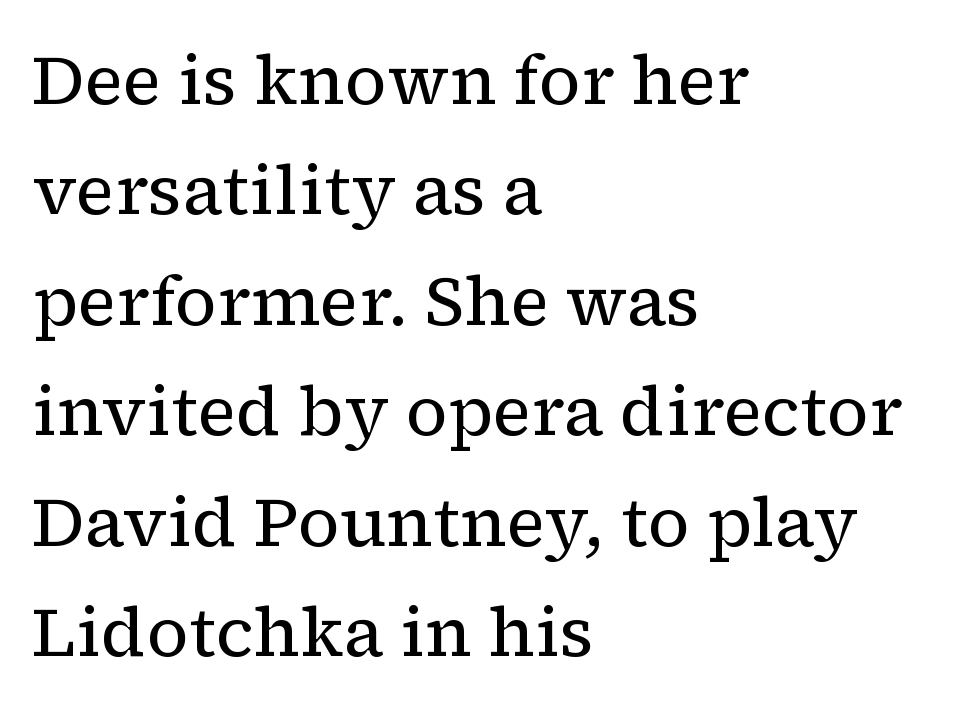
The image shows 69 px regular-weight serif type, upright; set left-aligned, normal line spacing (1.6x), normal letter spacing, not underlined; low stroke contrast and a medium x-height.
